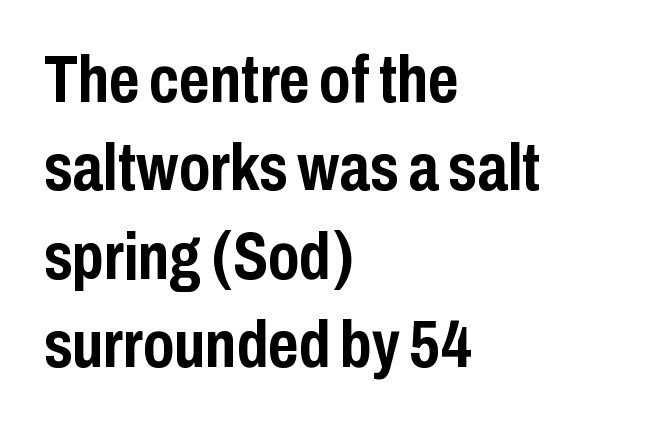
The image shows 66 px semibold, condensed sans-serif type, upright; set left-aligned, normal line spacing (1.34x), normal letter spacing, not underlined; low stroke contrast and a medium x-height.
